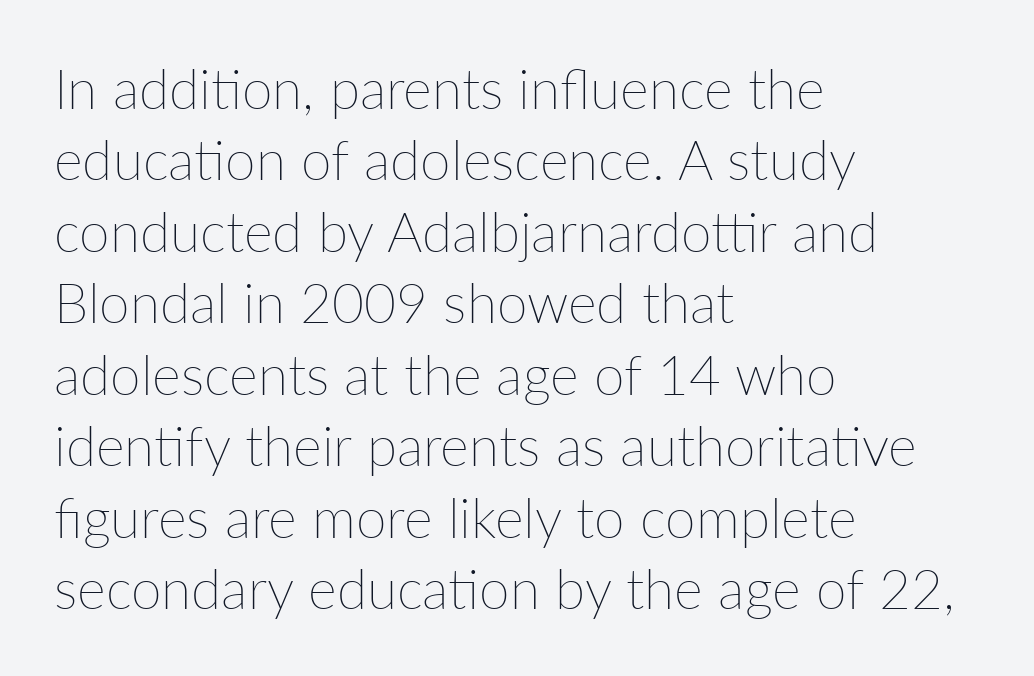
The image shows 55 px thin type, upright; set left-aligned, normal line spacing (1.3x), normal letter spacing, not underlined; low stroke contrast and a medium x-height.
